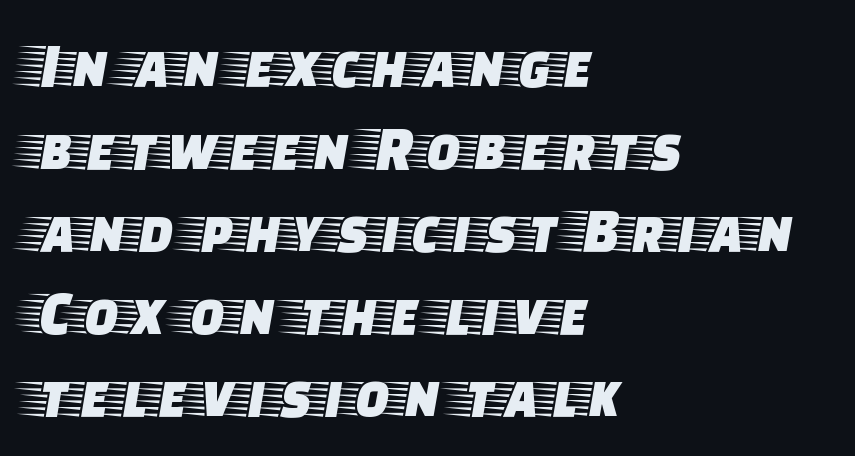
The image shows 64 px wide serif type; set left-aligned, normal line spacing (1.29x), normal letter spacing, not underlined; low stroke contrast and a large x-height.
